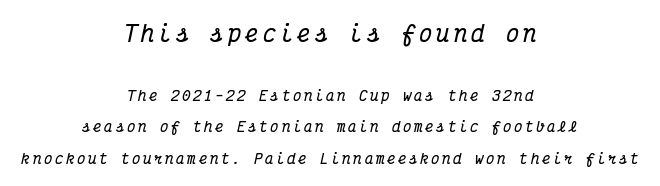
Q: Is the text bold? A: Yes.
Q: Is the text italic (slanted)? A: Yes, it leans right by about 12 degrees.
Q: Is the text underlined? A: No.
Q: How is the paragraph aligned? A: Centered.
Q: Is the spacing between lines tight, normal or loose? A: Loose.
Q: Which block of text is set in a larger size, the first (top) or the second (bottom)? A: The first (top) one.
